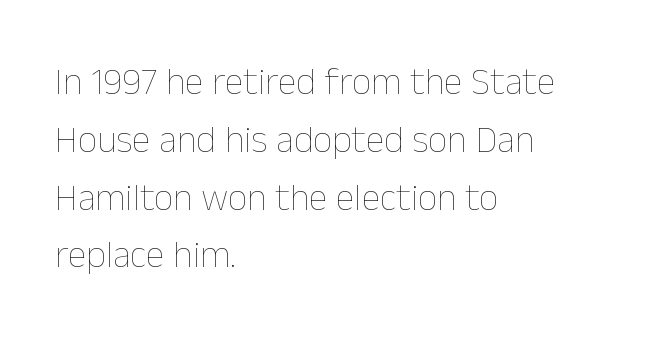
The image shows 38 px thin type, upright; set left-aligned, normal line spacing (1.52x), normal letter spacing, not underlined; low stroke contrast and a medium x-height.
